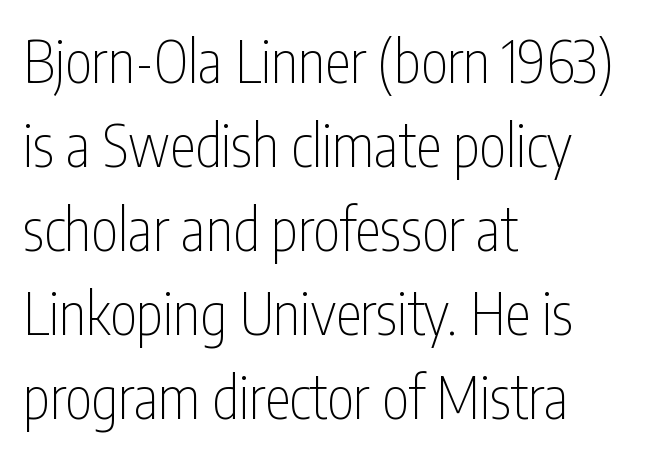
A typesetter would call this proportional, since set widths differ per character. No chunkiness to these letters — they're not bold. This is the regular roman posture of the typeface. Regarding leading, the lines here are spaced in the standard way.
